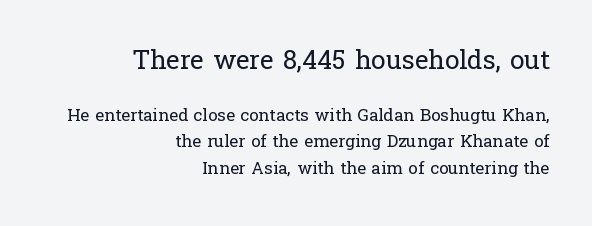
Q: Is the text bold? A: No.
Q: Is the text italic (slanted)? A: No, it is upright.
Q: Is the text underlined? A: No.
Q: How is the paragraph aligned? A: Right-aligned.
Q: Is the spacing between letters normal or unusually wide? A: Normal.
Q: Is the spacing between lines tight, normal or loose? A: Normal.
Q: Which block of text is set in a larger size, the first (top) or the second (bottom)? A: The first (top) one.
